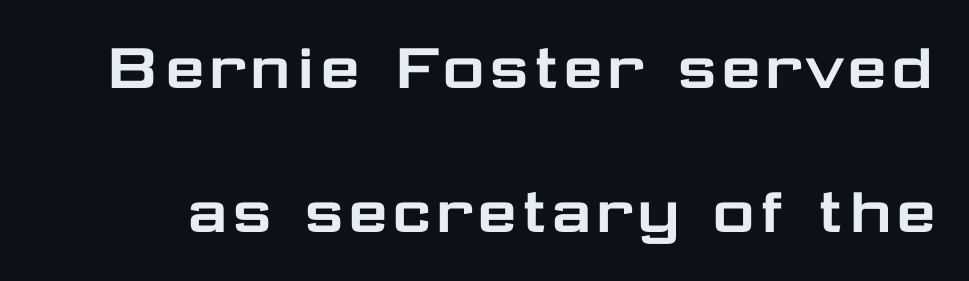
Q: Is the text italic (slanted)? A: No, it is upright.
Q: Is the typeface a serif or a sans-serif typeface? A: Sans-serif.
Q: Is the text underlined? A: No.
Q: Is the spacing between letters normal or unusually wide? A: Normal.
Q: Is the spacing between lines tight, normal or loose? A: Loose.
Q: Width (condensed, normal, or wide)? A: Wide.
Q: Stroke contrast? A: Low.
Q: x-height? A: Medium.
Q: Monospaced? A: No.
